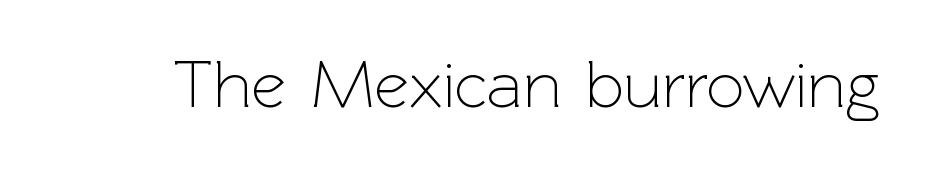
Varying glyph widths throughout — classic text-font behaviour. The space beneath each line is pristine and unruled. The letters stand upright; this is a roman face. The face looks like a standard text weight, possibly lighter.
